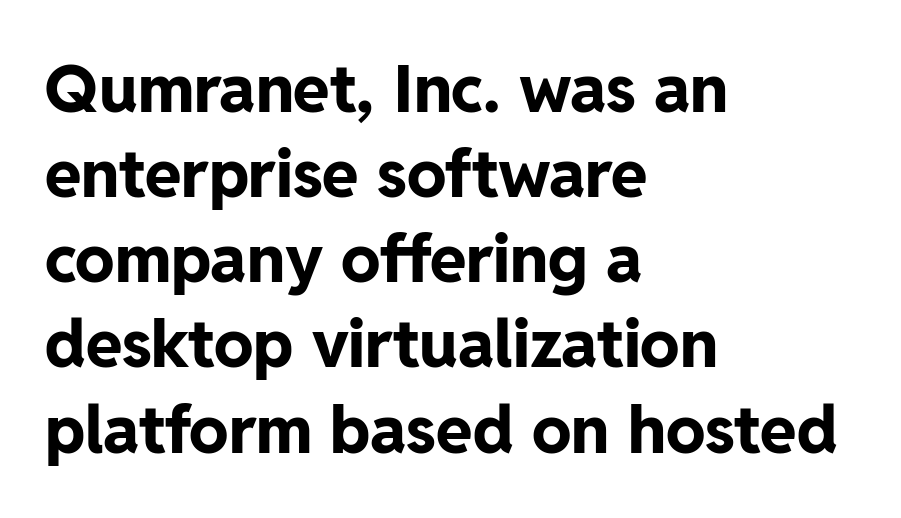
Typesetter's note: full bold, strokes at maximum text heaviness. No italicization has been applied; the sample stays upright. I'd call this a sans setting — the letters go barefoot. Check the space under the baseline: it is left empty.
